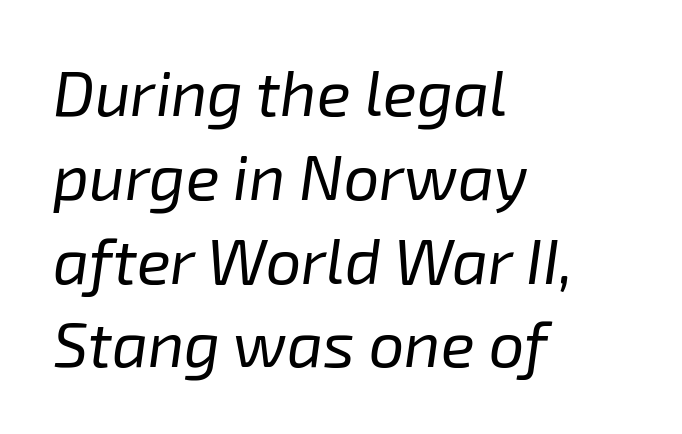
These lines keep a tight, regular rhythm from letter to letter. Each new line begins a customary step beneath the previous one. The passage shown is not bold in any degree. The passage is arranged the way most books set body copy — flush left. The words here are not underlined.
